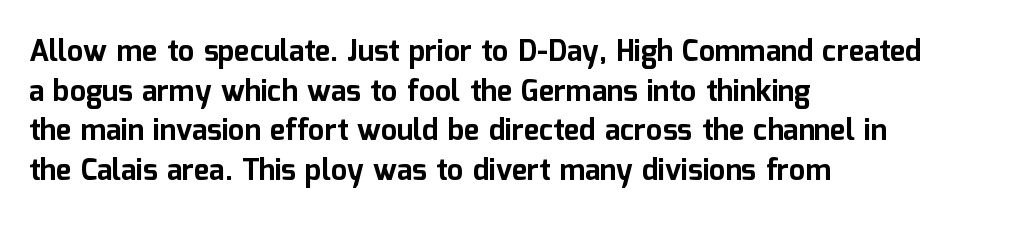
Q: Is the text bold? A: Yes.
Q: Is the text italic (slanted)? A: No, it is upright.
Q: Is the typeface a serif or a sans-serif typeface? A: Sans-serif.
Q: Is the text underlined? A: No.
Q: How is the paragraph aligned? A: Left-aligned.
Q: Is the spacing between letters normal or unusually wide? A: Normal.
Q: Is the spacing between lines tight, normal or loose? A: Normal.
Q: Width (condensed, normal, or wide)? A: Normal.
Q: Stroke contrast? A: Low.
Q: x-height? A: Medium.
Q: Monospaced? A: No.
